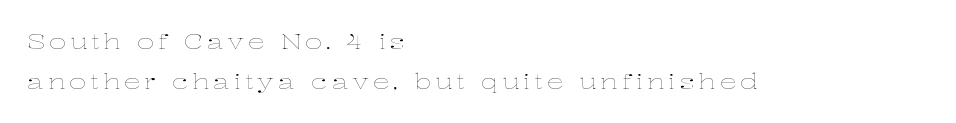
The image shows 21 px text type, upright; set left-aligned, line spacing 1.89x, not underlined.
